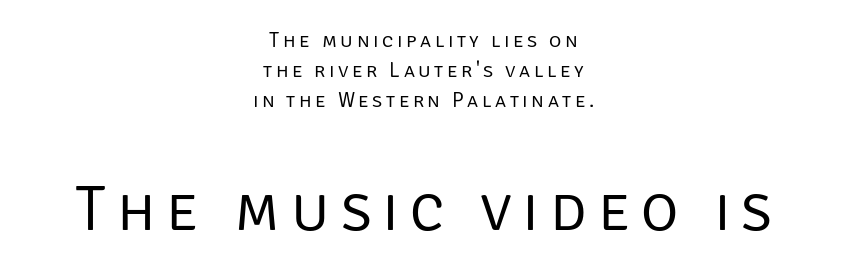
The block sitting lower on the canvas is the one with enlarged characters. The designer left line spacing at the default. Ink coverage per letter is moderate at most. Type style note: lacks serifs. Designer's note — italics off, roman on. This rendering features lettering with no underline.
